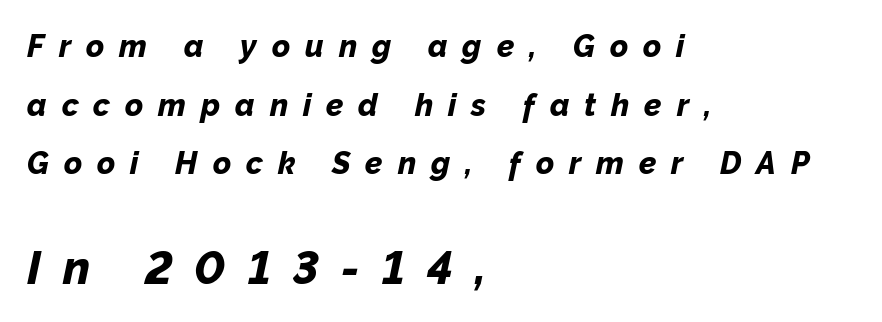
{"italic": "yes", "lean": "right", "slant_degrees": 12, "bold": "yes", "weight": "bold", "width": "normal", "stroke_contrast": "low", "x_height": "medium", "monospaced": "no", "underline": "no", "align": "left", "line_spacing_ratio": 1.89, "letter_spacing": "wide", "letter_spacing_em": 0.48, "larger_block": "second", "size_ratio": 1.48, "glyph_px": 46}
